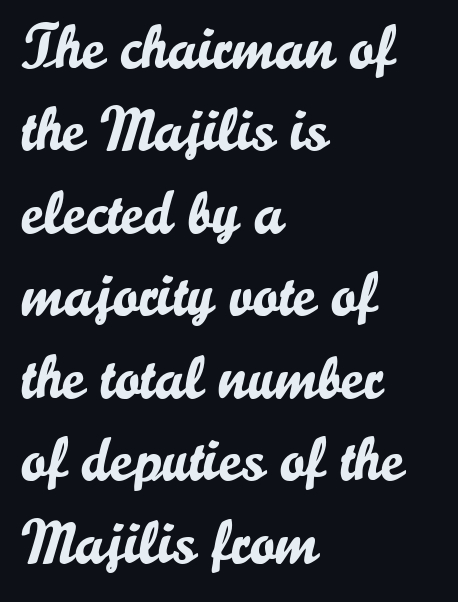
Only glyphs here, with clear space below each row. These lines are rendered in a variable-pitch font. A classic flush-left, rag-right setting is used for this passage.
